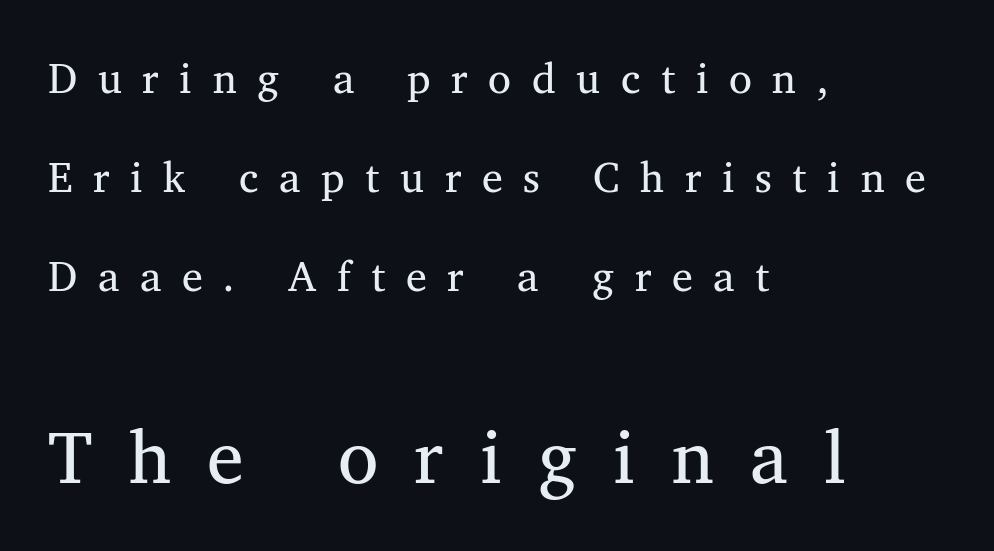
This sample trades compactness for vertical openness between lines. Weight: regular or lighter. This sample is left-justified, so line endings fall wherever the words run out. Size hierarchy here favors the trailing block over the leading one. Does extra space separate the letters? Yes, quite a lot of it. Looks like regular typesetting: each glyph gets only the width it needs.
